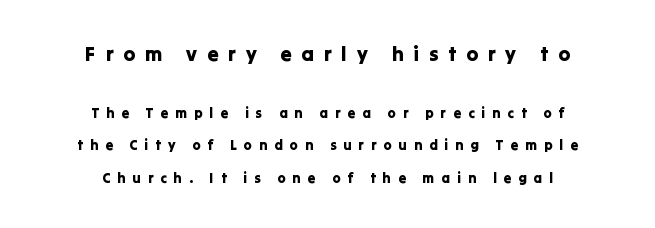
The image shows 20 px text type, upright; set centered, loose line spacing (2.33x), unusually wide letter spacing (+0.49 em), not underlined; the first (top) block is 1.43x larger.
